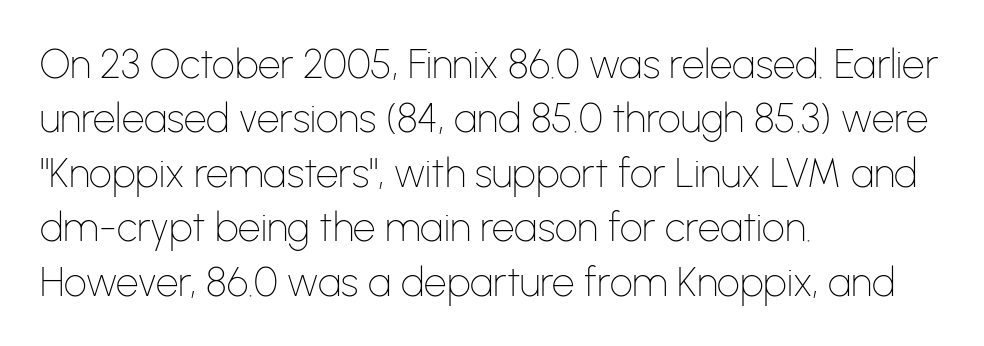
{"serif": "no", "italic": "no", "bold": "no", "weight": "thin", "width": "normal", "stroke_contrast": "low", "x_height": "medium", "monospaced": "no", "underline": "no", "align": "left", "line_spacing": "normal", "line_spacing_ratio": 1.36, "letter_spacing": "normal", "letter_spacing_em": 0.0, "glyph_px": 40}
